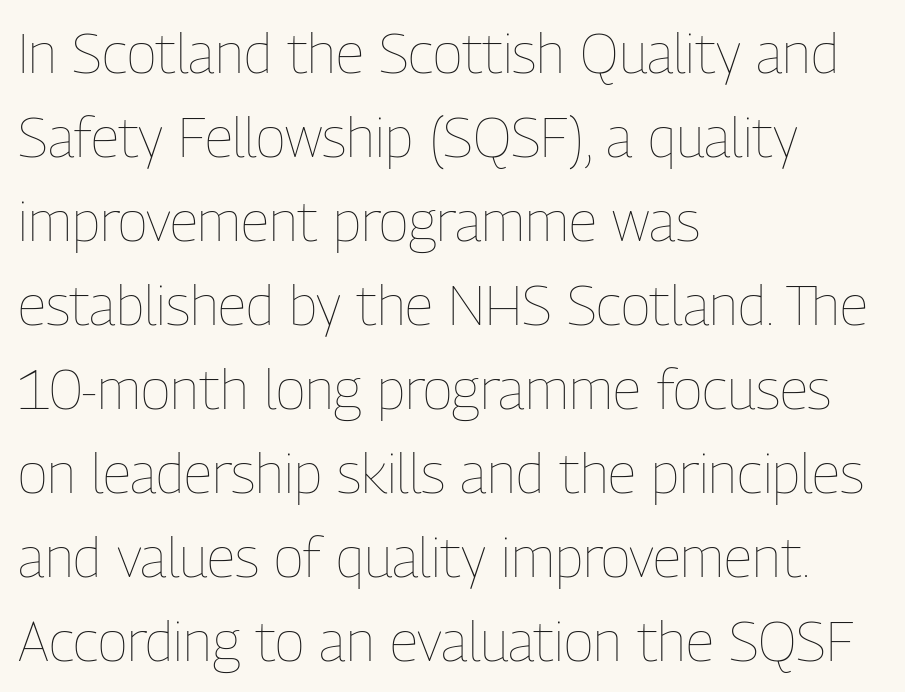
Q: Is the text bold? A: No.
Q: Is the text italic (slanted)? A: No, it is upright.
Q: Is the text underlined? A: No.
Q: How is the paragraph aligned? A: Left-aligned.
Q: Is the spacing between letters normal or unusually wide? A: Normal.
Q: Is the spacing between lines tight, normal or loose? A: Normal.
Q: Width (condensed, normal, or wide)? A: Condensed.
Q: Stroke contrast? A: Low.
Q: x-height? A: Medium.
Q: Monospaced? A: No.
